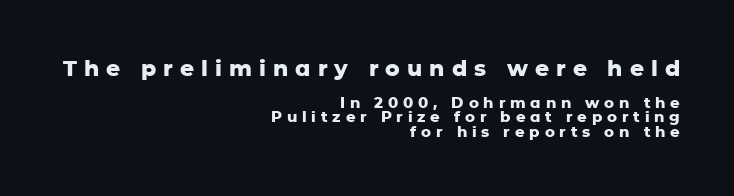
The face used here appears at its bigger size in the upper chunk. Observe the wide spacing: letters keep a clear distance from each other. Descender tails drop into unmarked territory. These words are printed bold, with thick strokes throughout. Horizontally, the lines are justified to the trailing edge only. Italic? Not at all — the glyphs are vertical.
